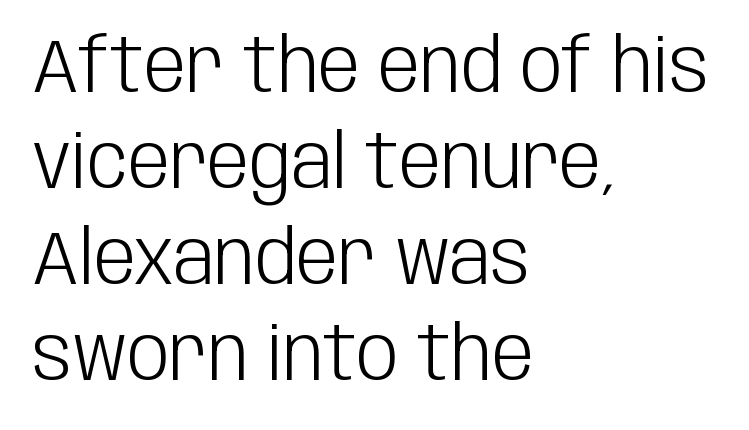
Q: Is the text bold? A: No.
Q: Is the text italic (slanted)? A: No, it is upright.
Q: Is the typeface a serif or a sans-serif typeface? A: Sans-serif.
Q: Is the text underlined? A: No.
Q: How is the paragraph aligned? A: Left-aligned.
Q: Is the spacing between letters normal or unusually wide? A: Normal.
Q: Is the spacing between lines tight, normal or loose? A: Normal.
Q: Width (condensed, normal, or wide)? A: Condensed.
Q: Stroke contrast? A: Low.
Q: x-height? A: Large.
Q: Monospaced? A: No.
